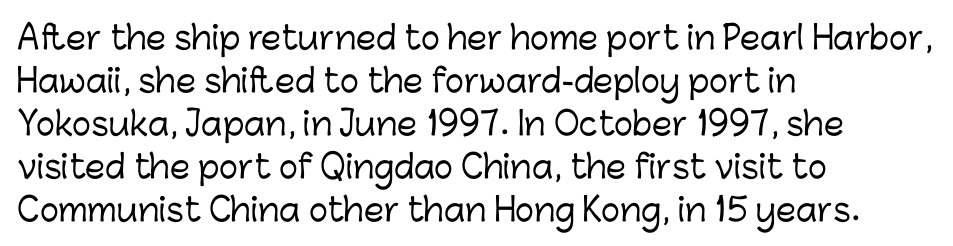
{"serif": "no", "italic": "no", "width": "normal", "stroke_contrast": "low", "x_height": "medium", "monospaced": "no", "underline": "no", "align": "left", "line_spacing": "normal", "line_spacing_ratio": 1.34, "letter_spacing": "normal", "letter_spacing_em": 0.0, "glyph_px": 32}
